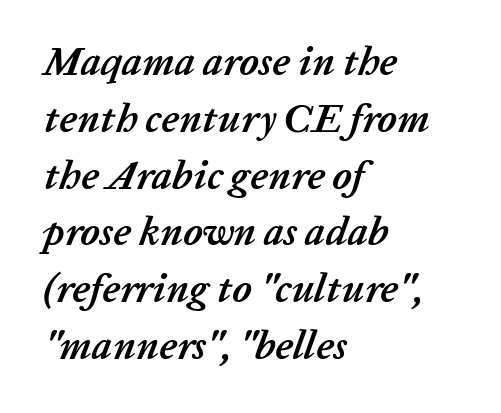
{"italic": "yes", "lean": "right", "slant_degrees": 20, "bold": "yes", "weight": "semibold", "width": "normal", "stroke_contrast": "low", "x_height": "medium", "monospaced": "no", "underline": "no", "align": "left", "line_spacing": "normal", "line_spacing_ratio": 1.42, "letter_spacing": "normal", "letter_spacing_em": 0.0, "glyph_px": 40}
